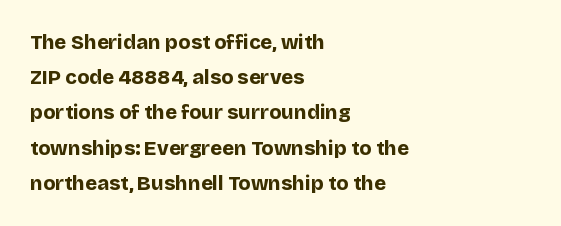
Q: Is the text bold? A: Yes.
Q: Is the text italic (slanted)? A: No, it is upright.
Q: Is the text underlined? A: No.
Q: How is the paragraph aligned? A: Left-aligned.
Q: Is the spacing between letters normal or unusually wide? A: Normal.
